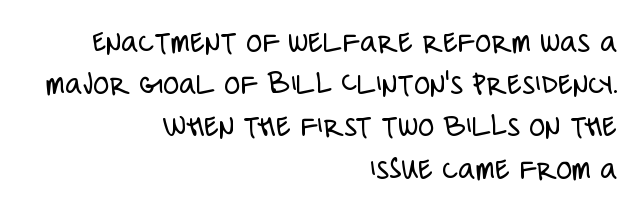
{"serif": "no", "italic": "no", "bold": "no", "weight": "light", "width": "condensed", "stroke_contrast": "low", "x_height": "large", "monospaced": "no", "underline": "no", "align": "right", "line_spacing": "normal", "line_spacing_ratio": 1.28, "letter_spacing": "normal", "letter_spacing_em": 0.0, "glyph_px": 33}
